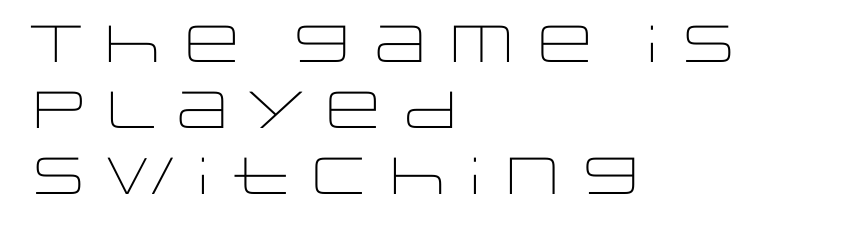
These lines are rendered in a variable-pitch font. Baseline-to-baseline distance is the conventional proportion of letter height. All the whitespace from short lines collects on the right. If you drew a line through each stem, it would be perfectly vertical. The zone under the glyphs is completely vacant. Nothing sits at the stroke ends, so this counts as sans-serif.
